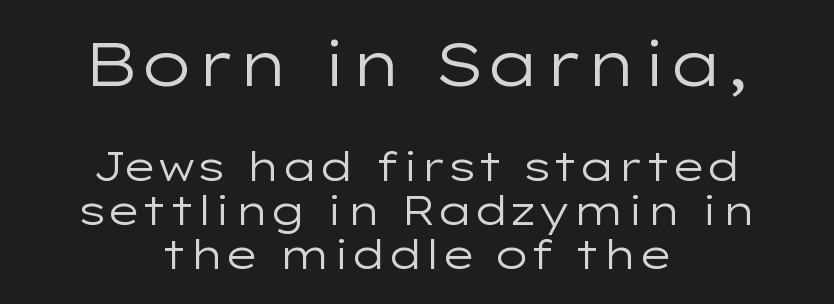
Has an underline been added? It has not. Heaviness? Minimal to ordinary, like unemphasized prose. Interline gaps are noticeably narrow in this sample. Observe the ordinary spacing: letters are neighbours, not strangers. You could not count columns in this text — the font is proportionally spaced. Typographically, this falls in the sans-serif category.
